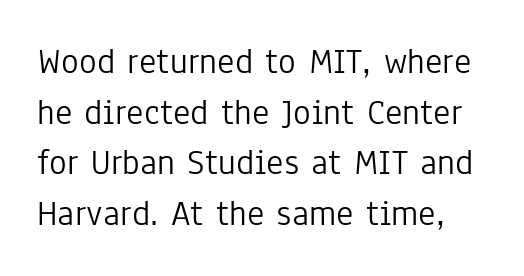
The image shows 37 px light, condensed sans-serif type, upright; set normal line spacing (1.37x), normal letter spacing, not underlined; low stroke contrast and a medium x-height.
